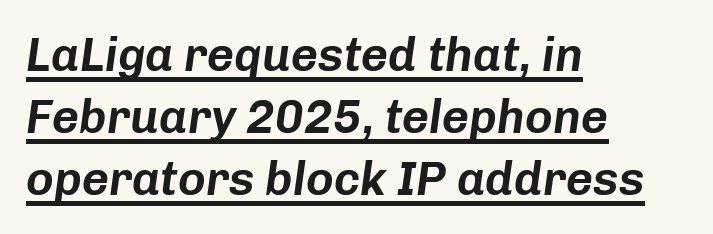
{"italic": "yes", "lean": "right", "slant_degrees": 8, "width": "normal", "stroke_contrast": "low", "x_height": "medium", "monospaced": "no", "underline": "yes", "align": "left", "line_spacing": "normal", "line_spacing_ratio": 1.32, "letter_spacing": "normal", "letter_spacing_em": 0.0, "glyph_px": 47}
